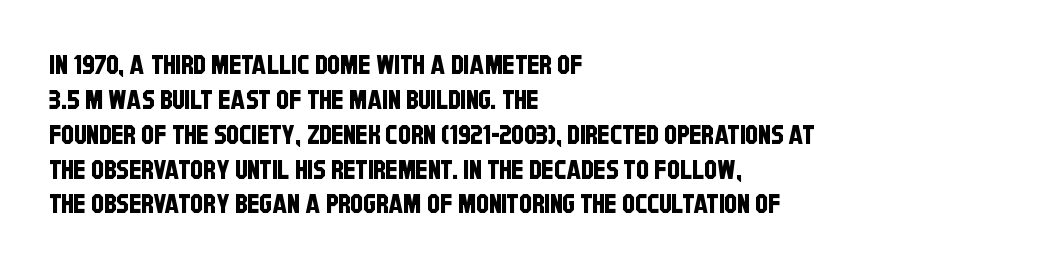
Q: Is the text underlined? A: No.
Q: How is the paragraph aligned? A: Left-aligned.
Q: Is the spacing between letters normal or unusually wide? A: Normal.
Q: Is the spacing between lines tight, normal or loose? A: Normal.
